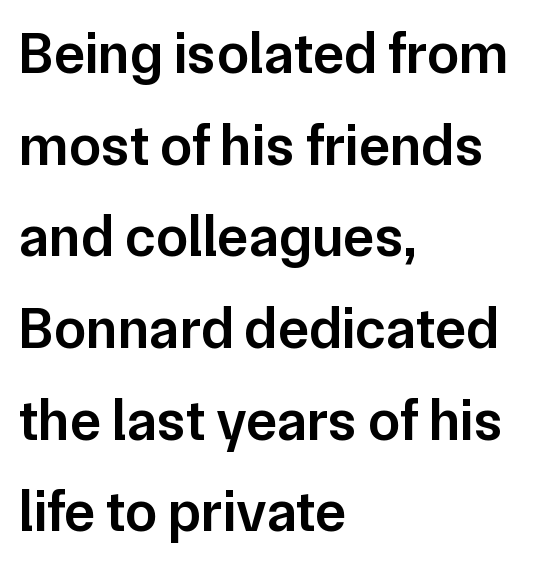
Line spacing here is normal. Underline: absent. The rendering uses natural spacing where letterforms have individual widths. Line beginnings align vertically; line endings do not.
